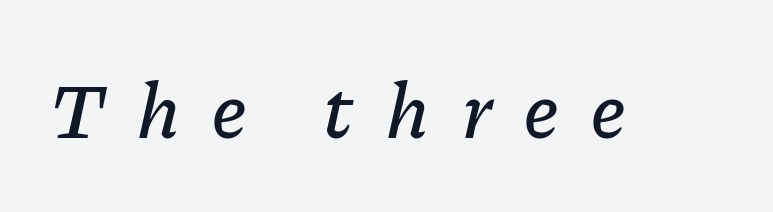
What stands out about the letter spacing? Its width — letters are far apart. Style check: oblique. Spacing verdict: proportional, widths tailored to each character. Descenders are the only things crossing below the line.
